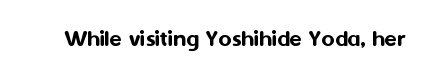
The image shows 25 px text type, upright; set normal letter spacing, not underlined.
